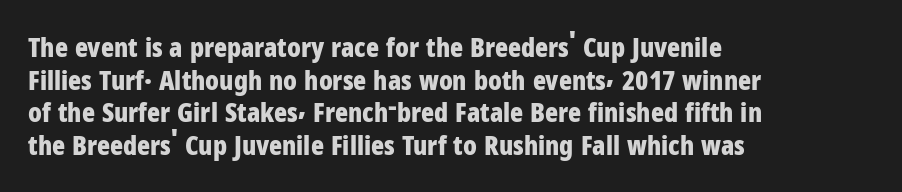
Q: Is the text bold? A: Yes.
Q: Is the text italic (slanted)? A: No, it is upright.
Q: Is the text underlined? A: No.
Q: How is the paragraph aligned? A: Left-aligned.
Q: Is the spacing between letters normal or unusually wide? A: Normal.
